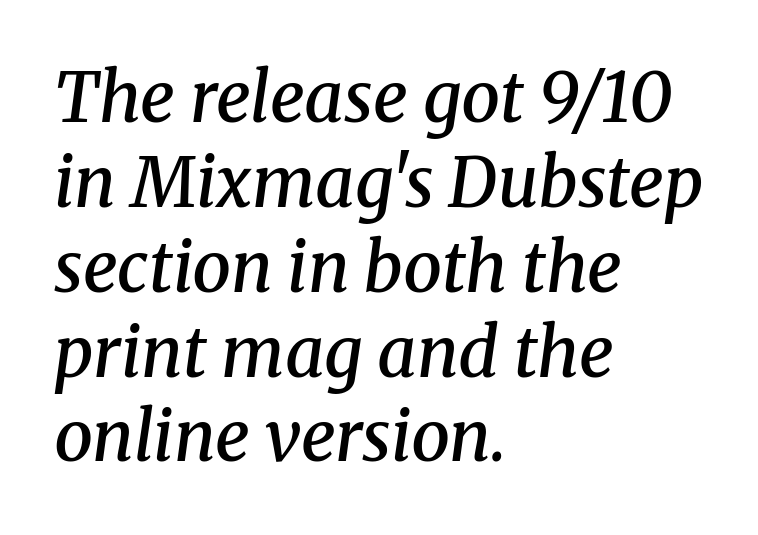
The specimen omits any rule beneath the text block's lines. The passage shown is typed in a proportional face where columns would drift. The horizontal fit of the characters is conventional and even. Its strokes are somewhat broadened, the hallmark of semibold type. Reading down the block, your eye returns to a fixed left position each line. Classification — serif.
